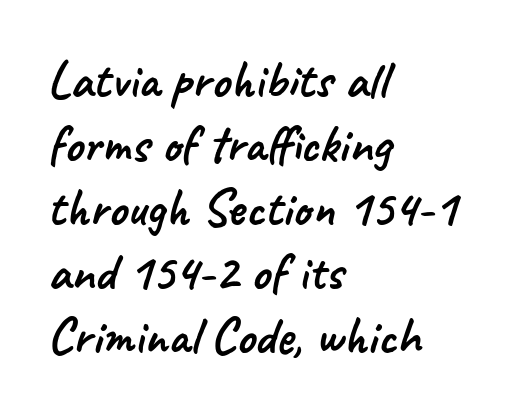
The lines in this sample share a left origin and differ only in where they stop. Character widths vary here, with narrow letters taking less room than wide ones. Clear beneath every line of the passage. Each letter's strokes conclude bluntly, with no projecting serifs. Nobody touched the tracking dial on this one.
